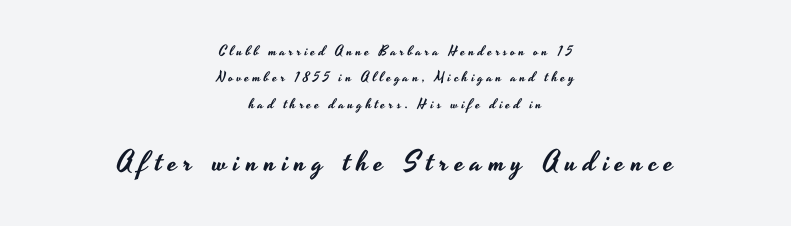
The image shows 28 px wide sans-serif type; set centered, line spacing 1.88x, unusually wide letter spacing (+0.24 em), not underlined; the second (bottom) block is 2.0x larger; low stroke contrast and a small x-height.
